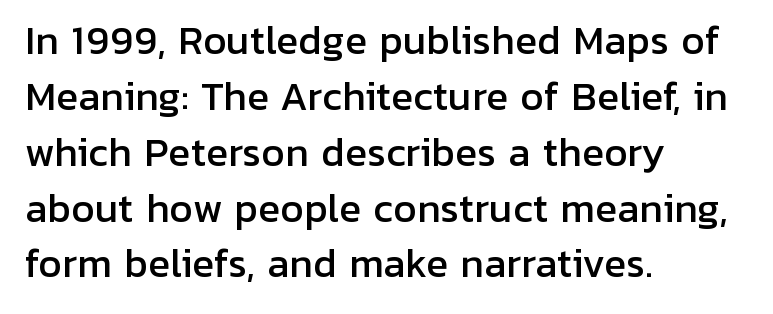
The image shows 37 px sans-serif type, upright; set left-aligned, normal line spacing (1.51x), normal letter spacing, not underlined; low stroke contrast and a medium x-height.
